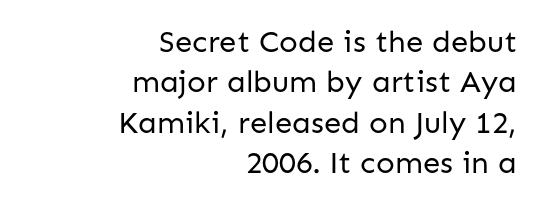
Q: Is the text bold? A: No.
Q: Is the text italic (slanted)? A: No, it is upright.
Q: Is the typeface a serif or a sans-serif typeface? A: Sans-serif.
Q: Is the text underlined? A: No.
Q: How is the paragraph aligned? A: Right-aligned.
Q: Is the spacing between letters normal or unusually wide? A: Normal.
Q: Is the spacing between lines tight, normal or loose? A: Normal.
Q: Width (condensed, normal, or wide)? A: Normal.
Q: Stroke contrast? A: Low.
Q: x-height? A: Medium.
Q: Monospaced? A: No.
